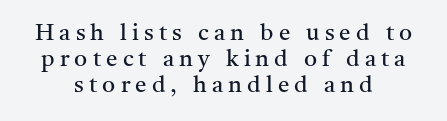
Ascenders rise straight up at ninety degrees. Quick note: interline space is minimal. These lines are centered, leaving both edges ragged. The gap between lines stays unmarked. Honestly, the letter spacing is so wide it's the main thing you notice.
